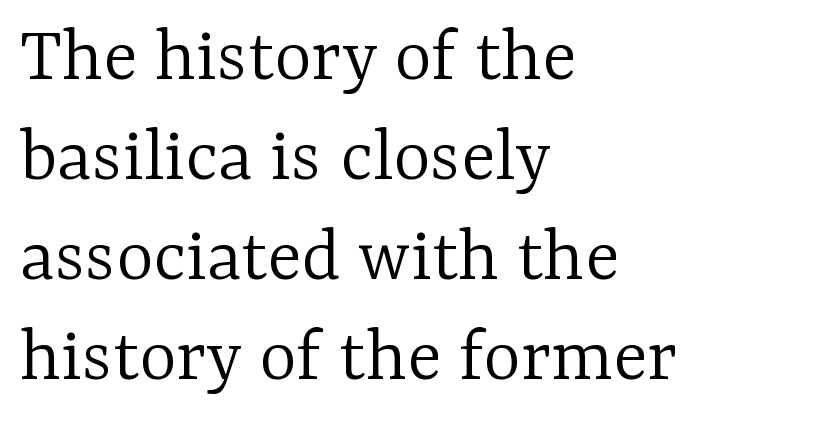
{"serif": "yes", "italic": "no", "bold": "no", "weight": "light", "width": "normal", "stroke_contrast": "low", "x_height": "medium", "monospaced": "no", "underline": "no", "align": "left", "line_spacing": "normal", "line_spacing_ratio": 1.25, "letter_spacing": "normal", "letter_spacing_em": 0.0, "glyph_px": 80}
